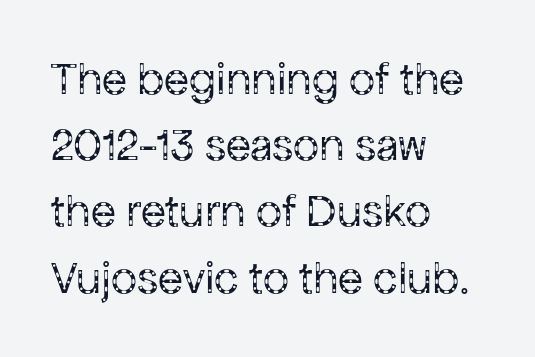
{"serif": "no", "italic": "no", "bold": "no", "weight": "regular", "width": "normal", "stroke_contrast": "low", "x_height": "medium", "monospaced": "no", "underline": "no", "align": "left", "line_spacing": "normal", "line_spacing_ratio": 1.44, "letter_spacing": "normal", "letter_spacing_em": 0.0, "glyph_px": 46}
